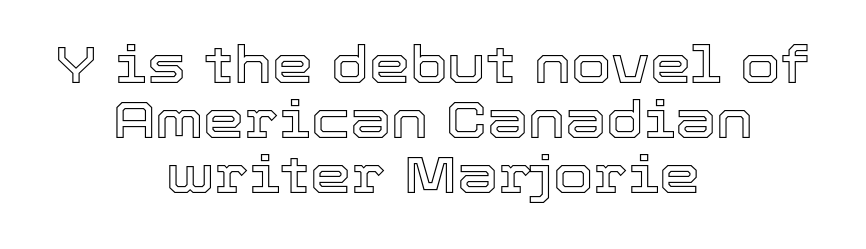
Q: Is the text italic (slanted)? A: No, it is upright.
Q: Is the text underlined? A: No.
Q: How is the paragraph aligned? A: Centered.
Q: Is the spacing between letters normal or unusually wide? A: Normal.
Q: Is the spacing between lines tight, normal or loose? A: Tight.
Q: Width (condensed, normal, or wide)? A: Normal.
Q: x-height? A: Medium.
Q: Monospaced? A: No.
